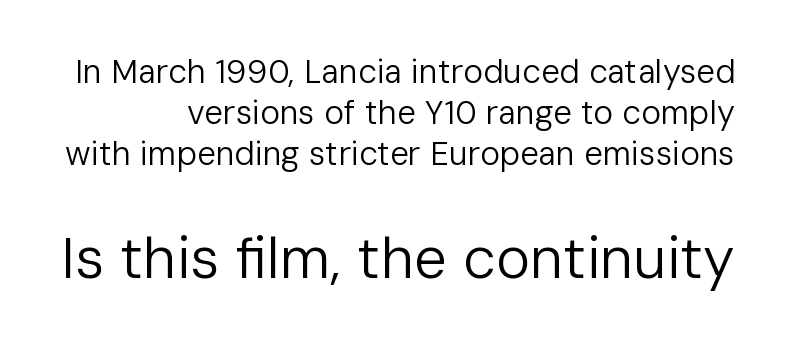
Letterform terminals end flat and unadorned throughout the passage. Vertically, the passage feels balanced, rows spaced as you'd expect. The foot of each line stays bare and open. Stem width sits at or under what a default text font uses.
